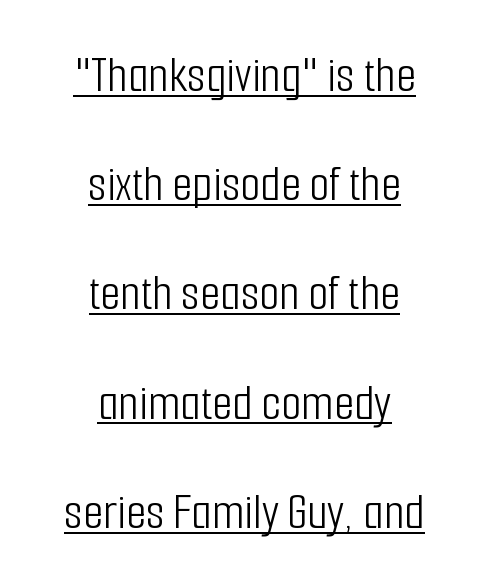
{"serif": "no", "italic": "no", "bold": "no", "weight": "light", "width": "condensed", "stroke_contrast": "low", "x_height": "medium", "monospaced": "no", "underline": "yes", "align": "center", "line_spacing": "loose", "line_spacing_ratio": 2.1, "letter_spacing": "normal", "letter_spacing_em": 0.0, "glyph_px": 52}
